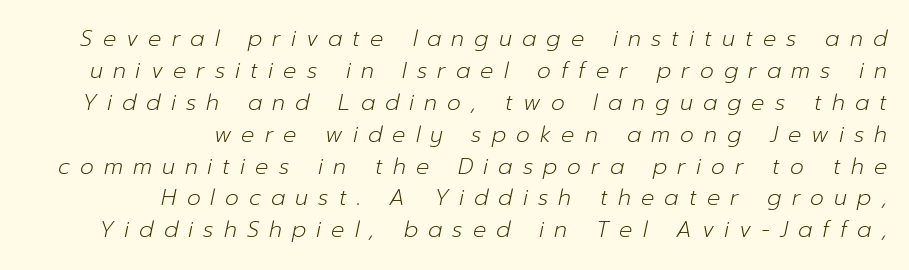
{"italic": "yes", "lean": "right", "slant_degrees": 12, "bold": "no", "underline": "no", "align": "right", "line_spacing": "normal", "line_spacing_ratio": 1.45, "letter_spacing": "wide", "letter_spacing_em": 0.46, "glyph_px": 22}
